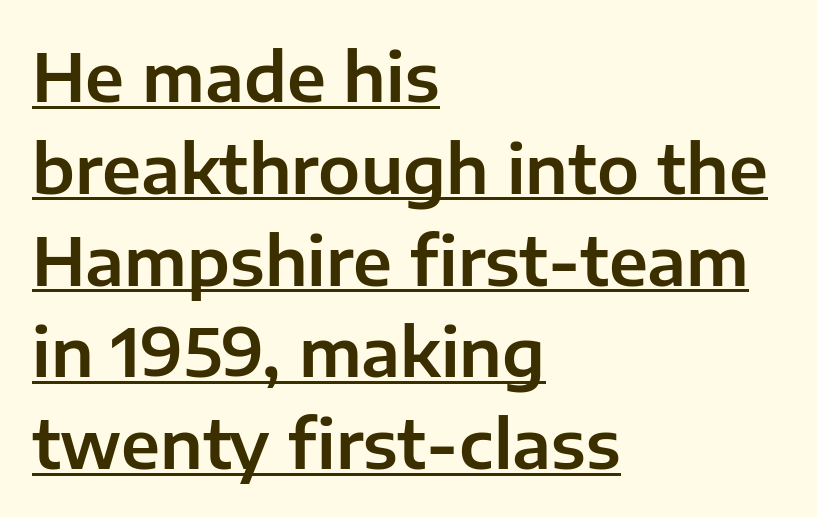
Q: Is the text italic (slanted)? A: No, it is upright.
Q: Is the typeface a serif or a sans-serif typeface? A: Sans-serif.
Q: Is the text underlined? A: Yes.
Q: How is the paragraph aligned? A: Left-aligned.
Q: Is the spacing between letters normal or unusually wide? A: Normal.
Q: Is the spacing between lines tight, normal or loose? A: Normal.
Q: Width (condensed, normal, or wide)? A: Normal.
Q: Stroke contrast? A: Low.
Q: x-height? A: Medium.
Q: Monospaced? A: No.
